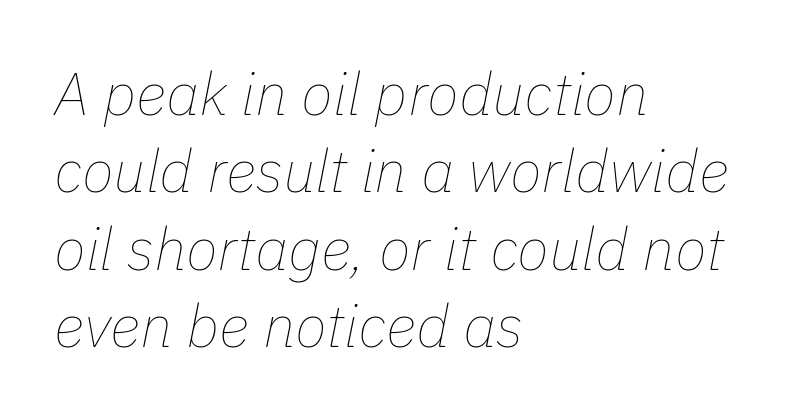
The image shows 59 px thin type, italic (leaning right); set left-aligned, normal line spacing (1.31x), normal letter spacing, not underlined; low stroke contrast and a medium x-height.
